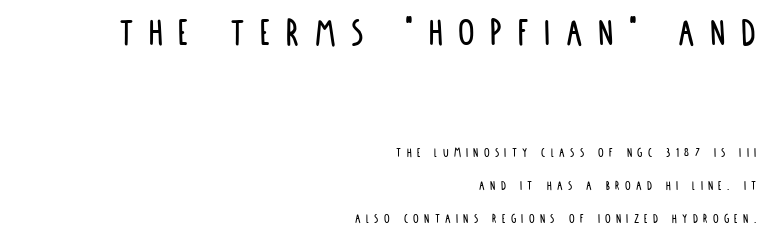
Quick note: interline space is abundant. These lines are rendered in a variable-pitch font. The rendering shrinks the type as you move from the upper chunk to the lower. No feet cap the strokes, marking this as sans-serif type. There is plenty of visible air inserted between adjacent glyphs. No word sits above an underline.
